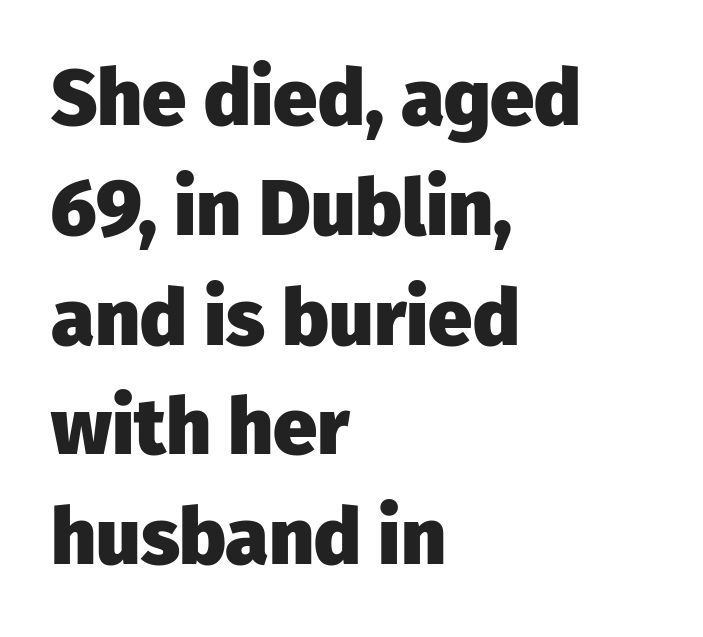
{"serif": "no", "italic": "no", "bold": "yes", "weight": "heavy", "width": "normal", "stroke_contrast": "low", "x_height": "medium", "monospaced": "no", "underline": "no", "align": "left", "line_spacing": "normal", "line_spacing_ratio": 1.39, "letter_spacing": "normal", "letter_spacing_em": 0.0, "glyph_px": 79}
